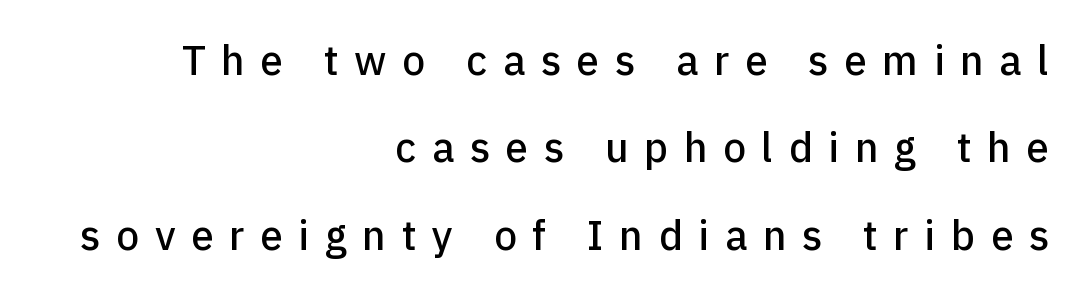
The image shows 41 px sans-serif type, upright; set right-aligned, loose line spacing (2.13x), unusually wide letter spacing (+0.38 em), not underlined; low stroke contrast and a medium x-height.
